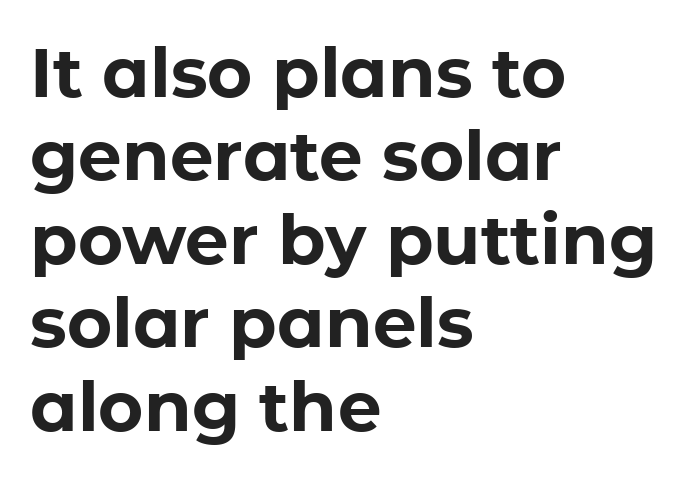
Unmarked baselines from the first word to the last. The paragraph has a hard left edge and a soft right edge. Between one letter and the next there's only the usual sliver of space. Here the designer chose a conventional face with non-uniform glyph widths. Strong, thick strokes mark this as bold type. Typographically, this falls in the sans-serif category.
